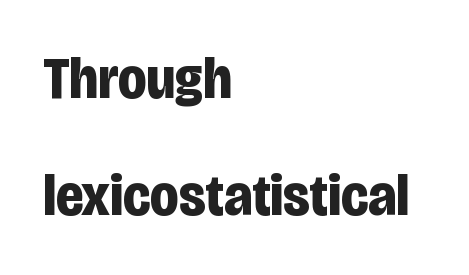
{"serif": "no", "italic": "no", "bold": "yes", "weight": "bold", "width": "condensed", "stroke_contrast": "low", "x_height": "large", "monospaced": "no", "underline": "no", "align": "left", "line_spacing": "loose", "line_spacing_ratio": 1.99, "letter_spacing": "normal", "letter_spacing_em": 0.0, "glyph_px": 59}
